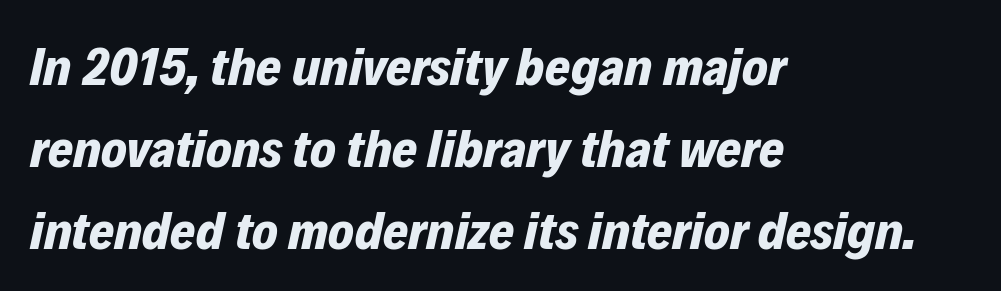
{"italic": "yes", "lean": "right", "slant_degrees": 12, "bold": "yes", "weight": "bold", "width": "normal", "stroke_contrast": "low", "x_height": "medium", "monospaced": "no", "underline": "no", "align": "left", "line_spacing": "normal", "line_spacing_ratio": 1.52, "letter_spacing": "normal", "letter_spacing_em": 0.0, "glyph_px": 54}
